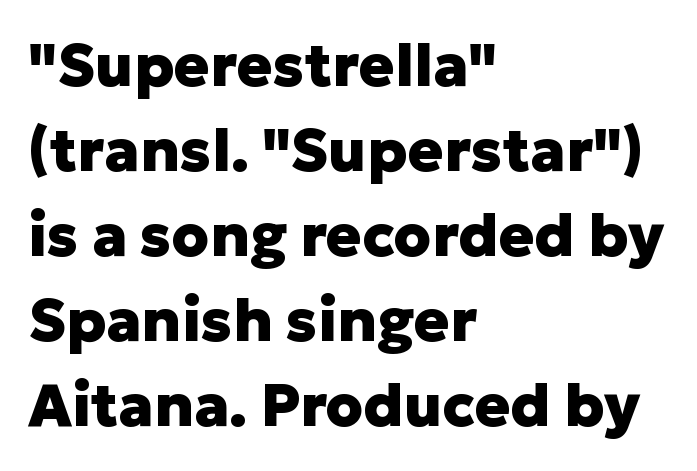
The image shows 59 px heavy sans-serif type, upright; set left-aligned, normal line spacing (1.44x), normal letter spacing, not underlined; low stroke contrast and a medium x-height.
